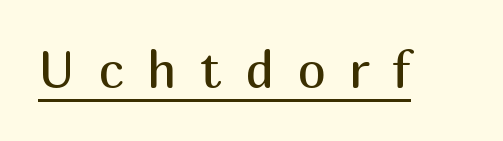
Q: Is the text bold? A: No.
Q: Is the text italic (slanted)? A: No, it is upright.
Q: Is the typeface a serif or a sans-serif typeface? A: Sans-serif.
Q: Is the text underlined? A: Yes.
Q: Is the spacing between letters normal or unusually wide? A: Unusually wide.
Q: Width (condensed, normal, or wide)? A: Normal.
Q: Stroke contrast? A: Medium.
Q: x-height? A: Medium.
Q: Monospaced? A: No.
